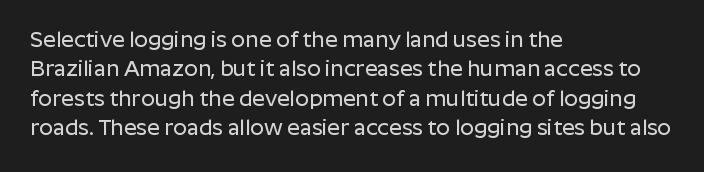
The image shows 22 px text type, upright; set left-aligned, normal line spacing (1.34x), normal letter spacing, not underlined.
